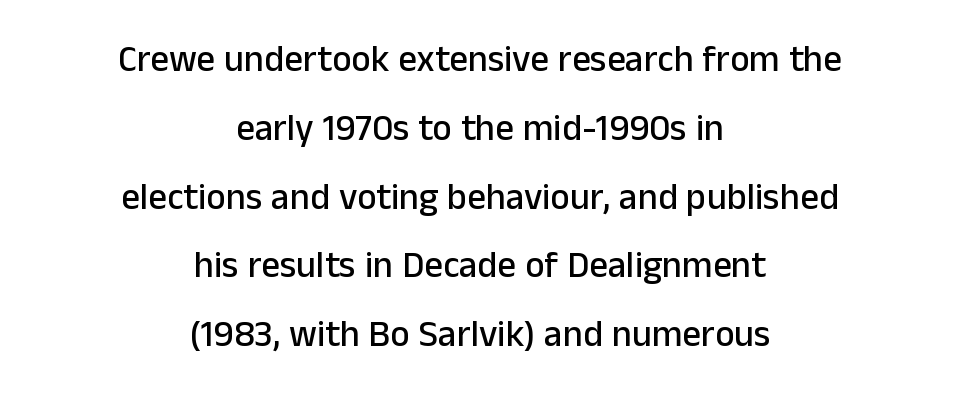
The image shows 37 px sans-serif type, upright; set centered, line spacing 1.86x, normal letter spacing, not underlined; low stroke contrast and a medium x-height.
